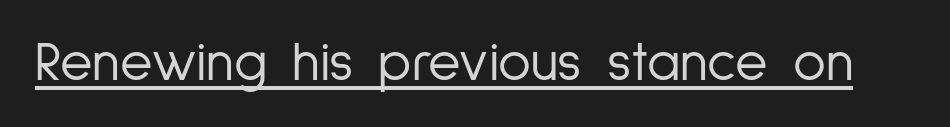
Each word holds together tightly as a unit, with standard inter-letter gaps. The letters look calm and open, with moderate or lighter stems. Tall strokes in this sample are plumb rather than angled. Spacing verdict: proportional, widths tailored to each character. Emphasis is given by a line drawn under the lettering. This sample uses a sans-serif face.
